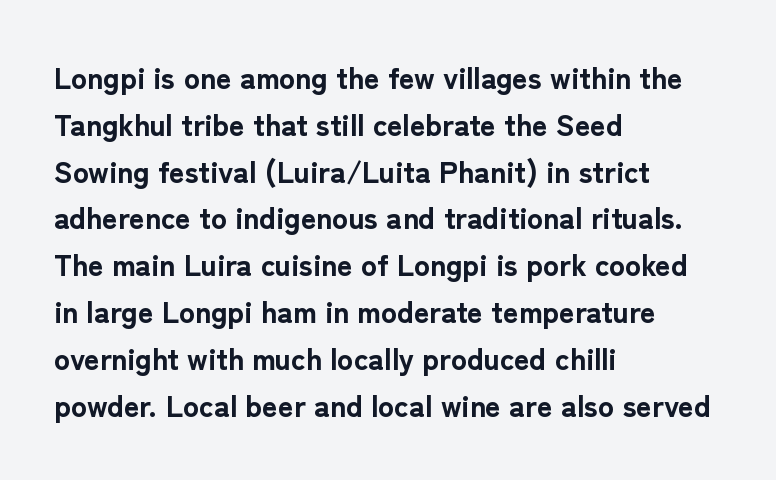
Underlining? Definitely not there. Proportional: the letters do not fall into vertical columns. Typeset ragged right — the left edge is the straight one. These lines keep a tight, regular rhythm from letter to letter. Chunky letters — that's bold for sure. The type family on display is of the sans-serif kind.
